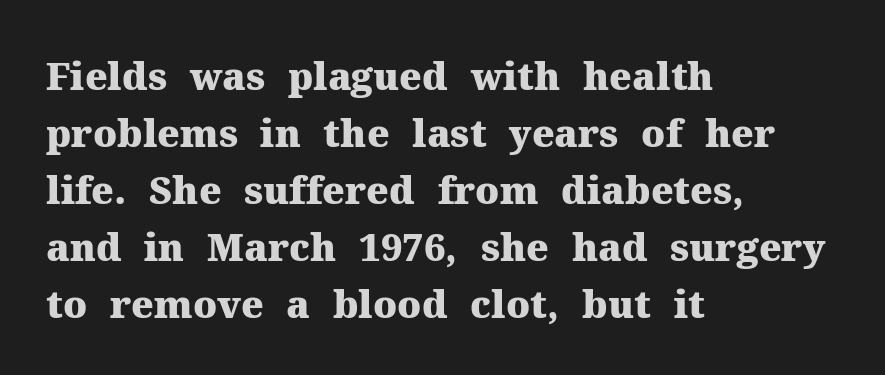
{"serif": "yes", "italic": "no", "bold": "yes", "weight": "heavy", "width": "normal", "stroke_contrast": "medium", "x_height": "medium", "monospaced": "no", "underline": "no", "align": "left", "line_spacing": "normal", "line_spacing_ratio": 1.5, "letter_spacing": "normal", "letter_spacing_em": 0.0, "glyph_px": 38}
